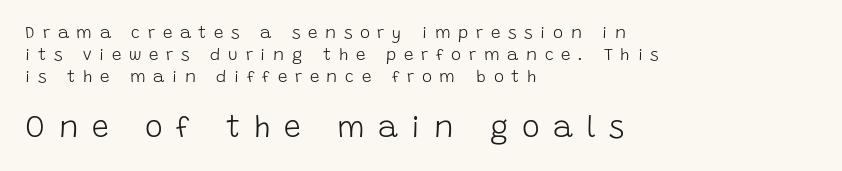
Substantial extra tracking has been applied to these lines. These glyphs show unthickened strokes, regular width or finer. Rule under the text: the space is simply empty. Does the type have serifs? No, each stem ends abruptly. This layout puts the modest block above and the oversized block below. Each letter keeps its own natural width here, so spacing adapts to shape.
